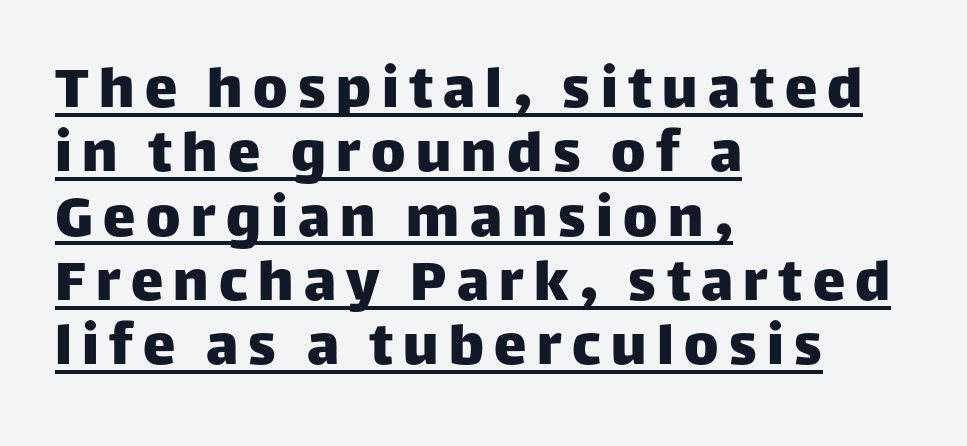
{"serif": "no", "italic": "no", "width": "normal", "stroke_contrast": "low", "x_height": "large", "monospaced": "no", "underline": "yes", "align": "left", "line_spacing": "tight", "line_spacing_ratio": 0.99, "glyph_px": 65}
